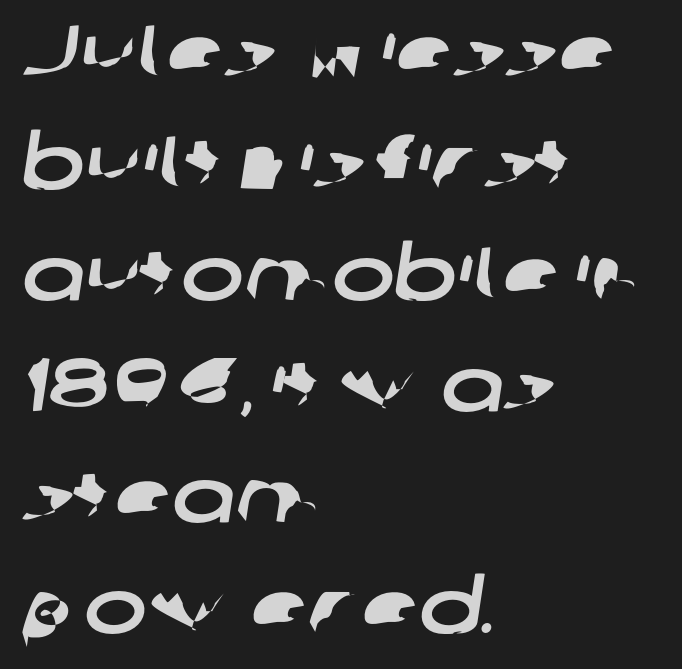
Q: Is the typeface a serif or a sans-serif typeface? A: Sans-serif.
Q: Is the text underlined? A: No.
Q: How is the paragraph aligned? A: Left-aligned.
Q: Is the spacing between letters normal or unusually wide? A: Normal.
Q: Is the spacing between lines tight, normal or loose? A: Normal.
Q: Width (condensed, normal, or wide)? A: Wide.
Q: Stroke contrast? A: Low.
Q: x-height? A: Medium.
Q: Monospaced? A: No.
